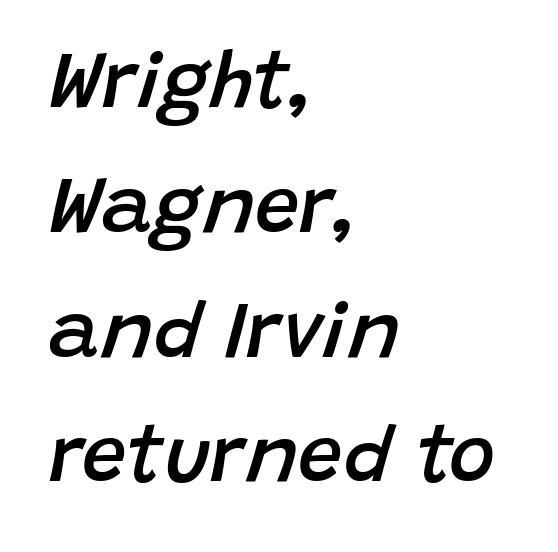
Each letter keeps its own natural width here, so spacing adapts to shape. Spacing between characters is what you'd get straight out of the box. What's the leading like? Ordinary, nothing unusual. The setting favours the left margin, as ordinary paragraphs usually do.
